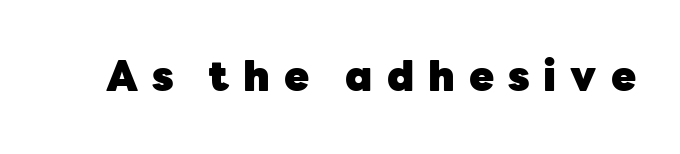
Q: Is the text bold? A: Yes.
Q: Is the text italic (slanted)? A: No, it is upright.
Q: Is the typeface a serif or a sans-serif typeface? A: Sans-serif.
Q: Is the text underlined? A: No.
Q: Is the spacing between letters normal or unusually wide? A: Unusually wide.
Q: Width (condensed, normal, or wide)? A: Normal.
Q: Stroke contrast? A: Low.
Q: x-height? A: Medium.
Q: Monospaced? A: No.
